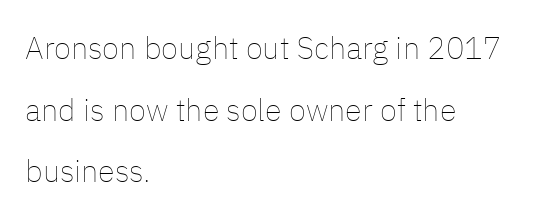
The setting favours the left margin, as ordinary paragraphs usually do. Anything drawn beneath the words? Only blank space. Characters remain perfectly vertical along every line. Think of a printed novel: that variable character pitch is what you see here. The line-height multiplier appears high, well above default.
